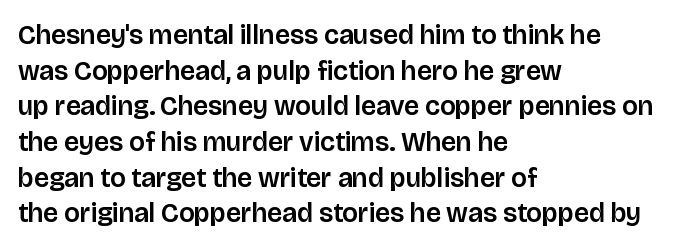
{"italic": "no", "underline": "no", "align": "left", "line_spacing": "normal", "line_spacing_ratio": 1.32, "letter_spacing": "normal", "letter_spacing_em": 0.0, "glyph_px": 27}
